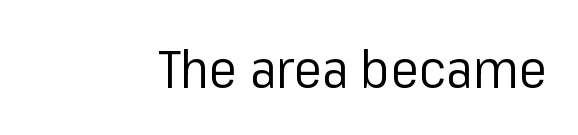
The image shows 53 px regular-weight sans-serif type, upright; set normal letter spacing, not underlined; low stroke contrast and a medium x-height.
